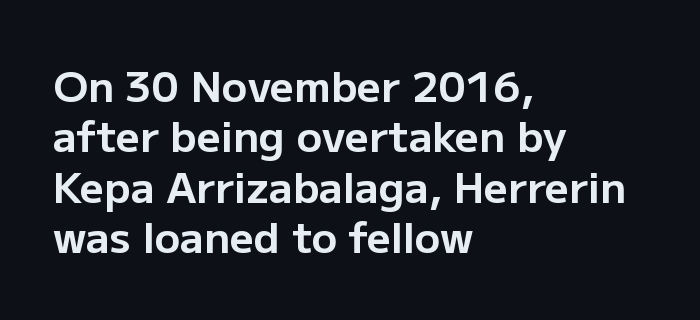
Q: Is the text bold? A: Yes.
Q: Is the text italic (slanted)? A: No, it is upright.
Q: Is the typeface a serif or a sans-serif typeface? A: Sans-serif.
Q: Is the text underlined? A: No.
Q: How is the paragraph aligned? A: Left-aligned.
Q: Is the spacing between letters normal or unusually wide? A: Normal.
Q: Width (condensed, normal, or wide)? A: Normal.
Q: Stroke contrast? A: Low.
Q: x-height? A: Medium.
Q: Monospaced? A: No.
